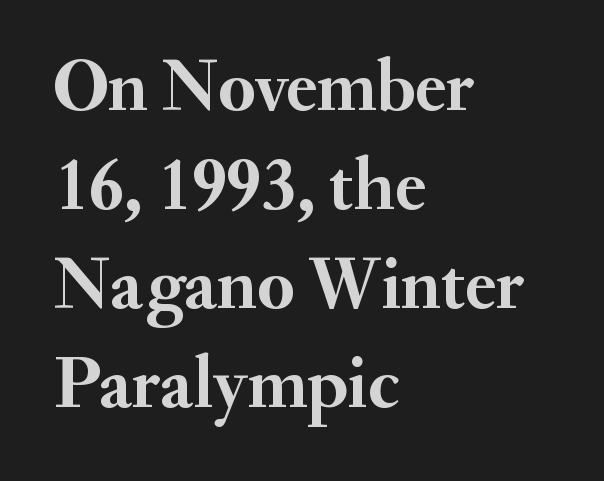
Q: Is the text bold? A: Yes.
Q: Is the text italic (slanted)? A: No, it is upright.
Q: Is the typeface a serif or a sans-serif typeface? A: Serif.
Q: Is the text underlined? A: No.
Q: How is the paragraph aligned? A: Left-aligned.
Q: Is the spacing between letters normal or unusually wide? A: Normal.
Q: Is the spacing between lines tight, normal or loose? A: Normal.
Q: Width (condensed, normal, or wide)? A: Normal.
Q: Stroke contrast? A: Medium.
Q: x-height? A: Small.
Q: Monospaced? A: No.
